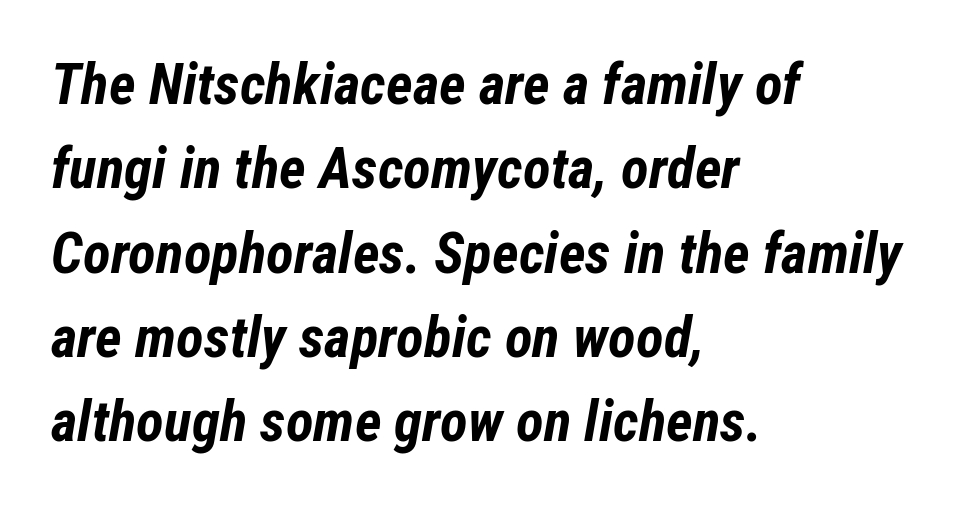
Honestly, the row spacing looks completely unremarkable. Nobody drew a line under any word here. Spacing between characters is what you'd get straight out of the box. Does the lettering tilt? It does — this is italic. You'd pick this weight for a headline — it's a proper bold. The text block is weighted toward the left margin, trailing off unevenly rightward.
